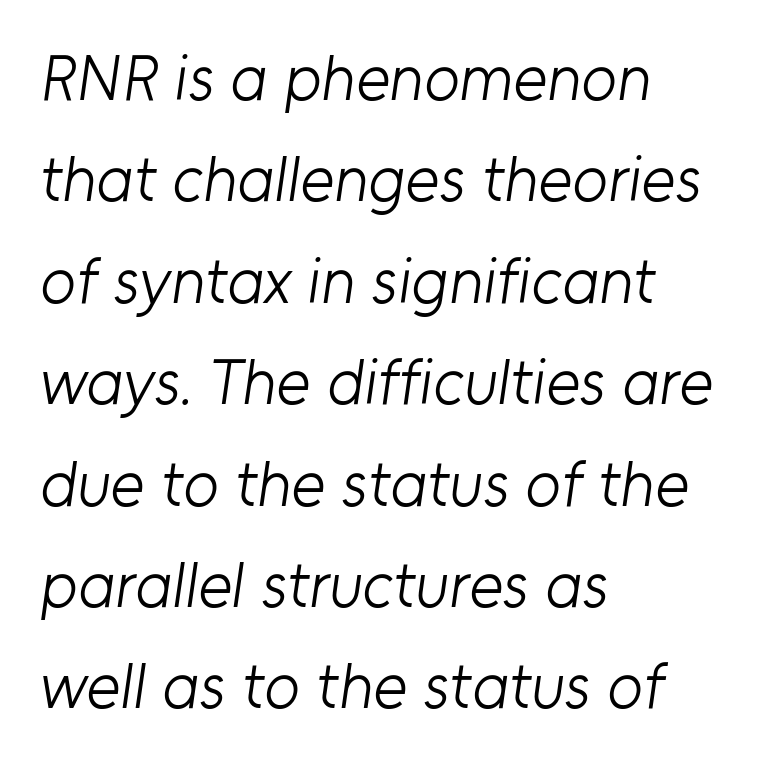
{"serif": "no", "bold": "no", "weight": "light", "width": "normal", "stroke_contrast": "low", "x_height": "medium", "monospaced": "no", "underline": "no", "align": "left", "line_spacing": "normal", "line_spacing_ratio": 1.56, "letter_spacing": "normal", "letter_spacing_em": 0.0, "glyph_px": 65}
